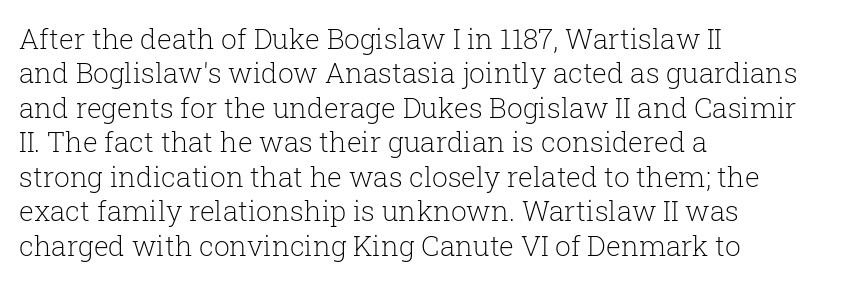
{"serif": "yes", "italic": "no", "bold": "no", "weight": "light", "width": "normal", "stroke_contrast": "low", "x_height": "medium", "monospaced": "no", "underline": "no", "align": "left", "line_spacing_ratio": 1.23, "letter_spacing": "normal", "letter_spacing_em": 0.0, "glyph_px": 28}
